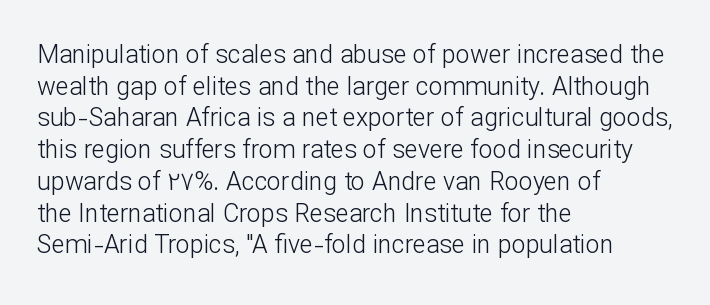
The characters are drawn with everyday or finer stroke widths. The string is rendered with underlining switched off. Leading matches the norm, producing a regular column. This sample uses plain, unmodified letter spacing.
